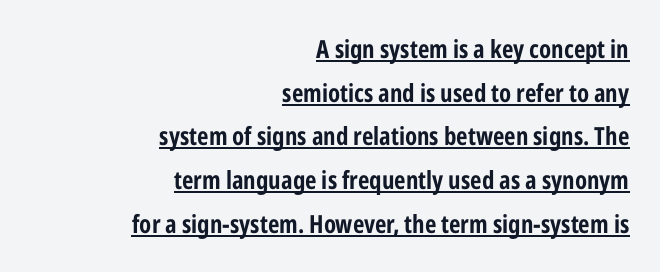
Q: Is the text bold? A: Yes.
Q: Is the text italic (slanted)? A: No, it is upright.
Q: Is the text underlined? A: Yes.
Q: How is the paragraph aligned? A: Right-aligned.
Q: Is the spacing between letters normal or unusually wide? A: Normal.
